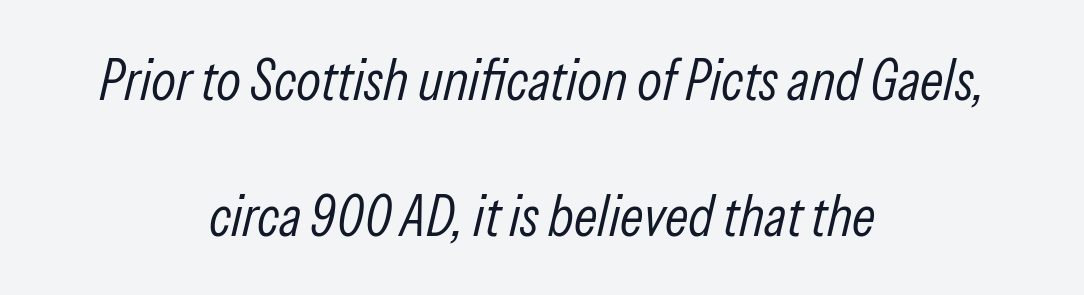
Q: Is the text bold? A: No.
Q: Is the text italic (slanted)? A: Yes, it leans right by about 13 degrees.
Q: Is the text underlined? A: No.
Q: How is the paragraph aligned? A: Centered.
Q: Is the spacing between letters normal or unusually wide? A: Normal.
Q: Is the spacing between lines tight, normal or loose? A: Loose.
Q: Width (condensed, normal, or wide)? A: Condensed.
Q: Stroke contrast? A: Low.
Q: x-height? A: Medium.
Q: Monospaced? A: No.
